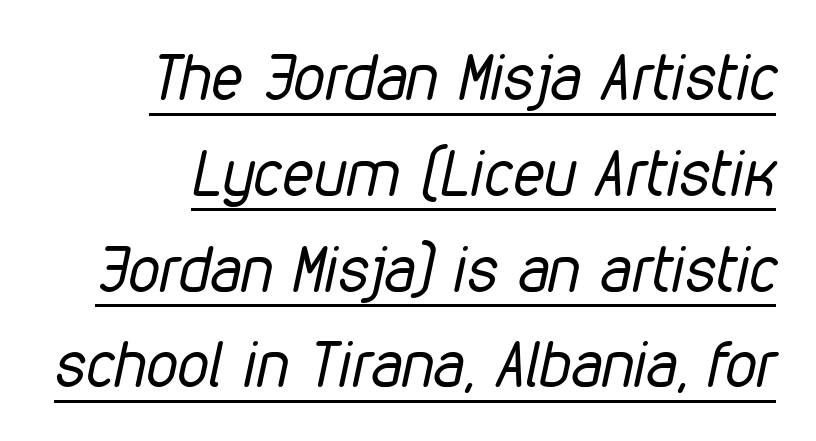
{"italic": "yes", "lean": "right", "slant_degrees": 12, "bold": "no", "weight": "regular", "width": "condensed", "stroke_contrast": "low", "x_height": "medium", "monospaced": "no", "underline": "yes", "line_spacing": "normal", "line_spacing_ratio": 1.52, "letter_spacing": "normal", "letter_spacing_em": 0.0, "glyph_px": 63}
